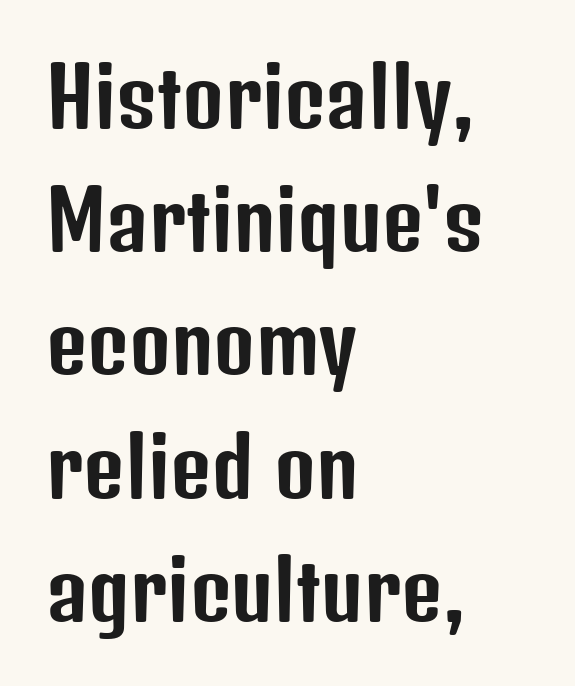
The image shows 80 px condensed sans-serif type, upright; set left-aligned, normal line spacing (1.54x), normal letter spacing, not underlined; low stroke contrast and a medium x-height.
